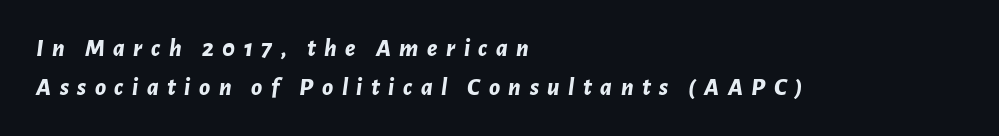
{"italic": "yes", "lean": "right", "slant_degrees": 7, "bold": "yes", "underline": "no", "align": "left", "line_spacing": "normal", "line_spacing_ratio": 1.55, "letter_spacing": "wide", "letter_spacing_em": 0.34, "glyph_px": 25}
